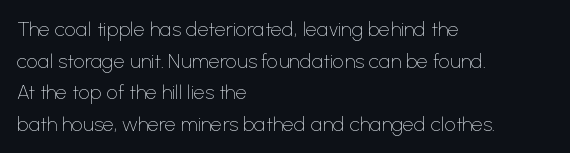
The image shows 20 px text type, upright; set left-aligned, normal line spacing (1.58x), normal letter spacing, not underlined.
